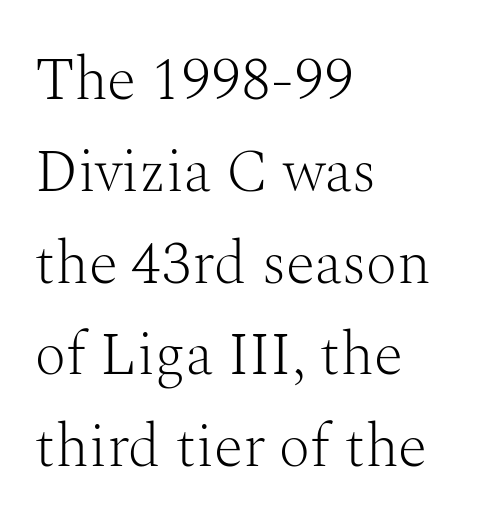
In terms of letterform style, serifs are clearly present. Counters stay open thanks to moderate or lighter strokes. Leading matches the norm, producing a regular column. Underline: absent.
